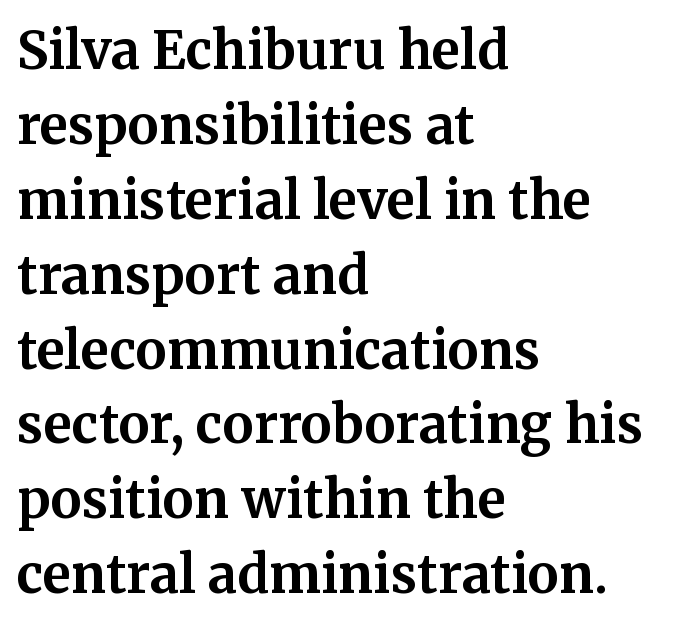
The image shows 52 px bold serif type, upright; set left-aligned, normal line spacing (1.44x), normal letter spacing, not underlined; medium stroke contrast and a medium x-height.
